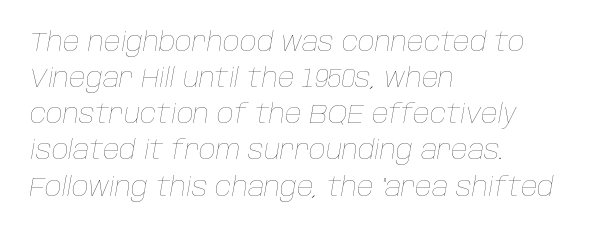
The image shows 26 px text type, italic (leaning right); set left-aligned, normal line spacing (1.39x), normal letter spacing, not underlined.
